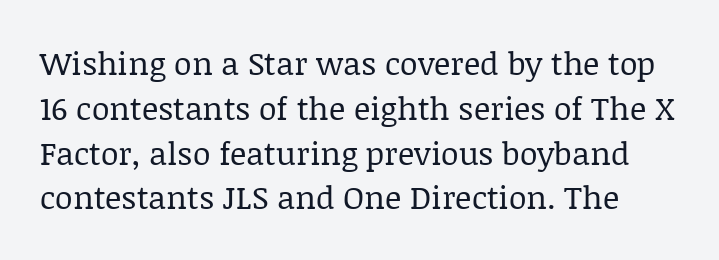
{"serif": "yes", "italic": "no", "bold": "no", "weight": "regular", "width": "normal", "stroke_contrast": "low", "x_height": "large", "monospaced": "no", "underline": "no", "line_spacing": "normal", "line_spacing_ratio": 1.4, "letter_spacing": "normal", "letter_spacing_em": 0.0, "glyph_px": 32}
